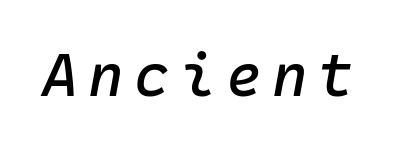
Decoration check: the copy has no underline. Compared with ordinary roman type, these characters are visibly tilted.
